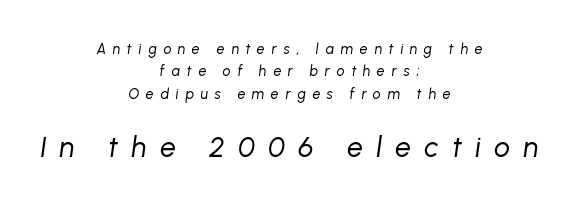
{"italic": "yes", "lean": "right", "slant_degrees": 8, "bold": "no", "weight": "regular", "width": "normal", "stroke_contrast": "low", "x_height": "medium", "monospaced": "no", "underline": "no", "align": "center", "line_spacing": "normal", "line_spacing_ratio": 1.6, "letter_spacing": "wide", "letter_spacing_em": 0.48, "larger_block": "second", "size_ratio": 2.0, "glyph_px": 28}
